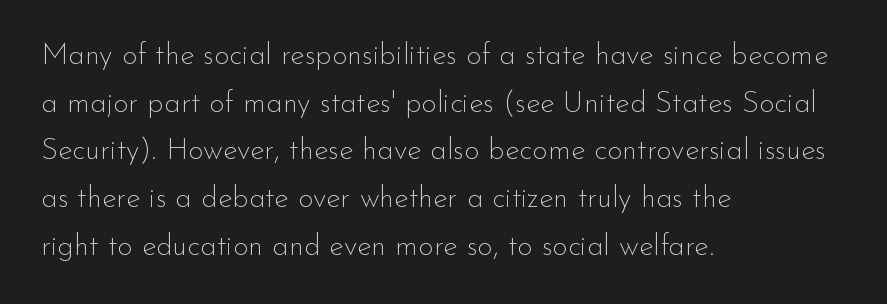
Q: Is the text bold? A: No.
Q: Is the text italic (slanted)? A: No, it is upright.
Q: Is the typeface a serif or a sans-serif typeface? A: Sans-serif.
Q: Is the text underlined? A: No.
Q: How is the paragraph aligned? A: Left-aligned.
Q: Is the spacing between letters normal or unusually wide? A: Normal.
Q: Is the spacing between lines tight, normal or loose? A: Normal.
Q: Width (condensed, normal, or wide)? A: Normal.
Q: Stroke contrast? A: Low.
Q: x-height? A: Small.
Q: Monospaced? A: No.
